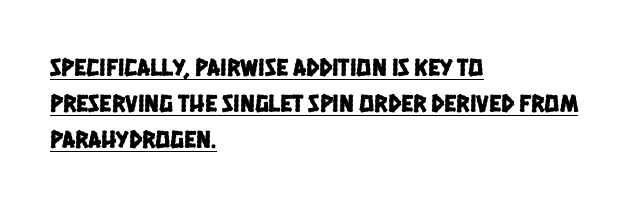
The image shows 25 px text type; set left-aligned, normal line spacing (1.45x), normal letter spacing, underlined.
